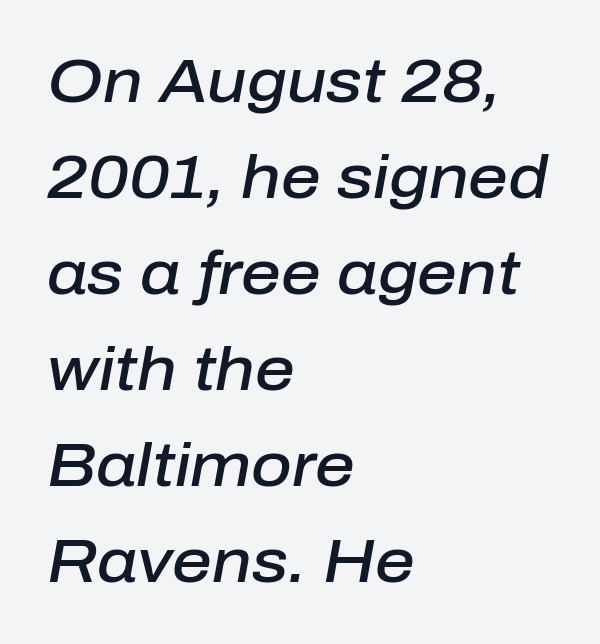
The image shows 62 px semibold type, italic (leaning right); set left-aligned, normal line spacing (1.55x), normal letter spacing, not underlined; low stroke contrast and a medium x-height.
